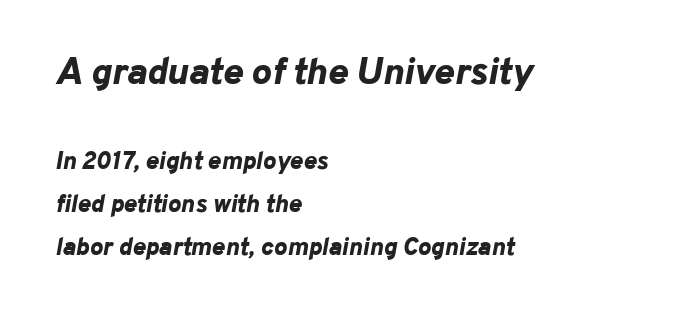
The passage is arranged the way most books set body copy — flush left. The letters advance in unequal steps, a hallmark of proportional type. Its strokes are broad and dark, the hallmark of bold type. It's the slanting kind of type. Which chunk is bigger? The first one — the top block dwarfs the bottom.
